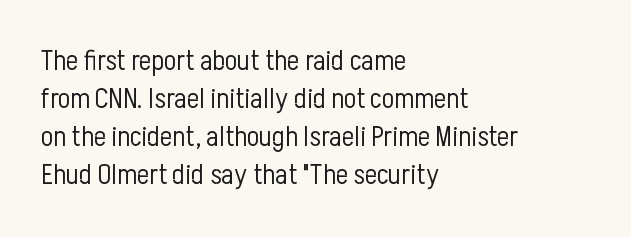
The image shows 29 px light, condensed sans-serif type, upright; set left-aligned, normal line spacing (1.31x), normal letter spacing, not underlined; low stroke contrast and a medium x-height.
